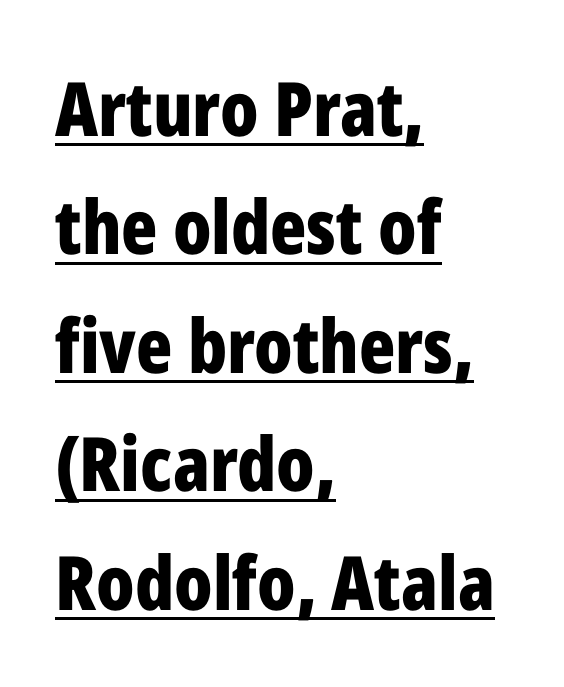
The line-height multiplier appears to be the usual default. The lines are quadded left. Look at the stroke-to-counter ratio: heavy, a bold. Somebody hit Ctrl+U on this one — the words are underlined. Students, note that the glyphs here touch the page at normal intervals. Note the varied advance widths — an 'i' is clearly narrower than an 'm'.
